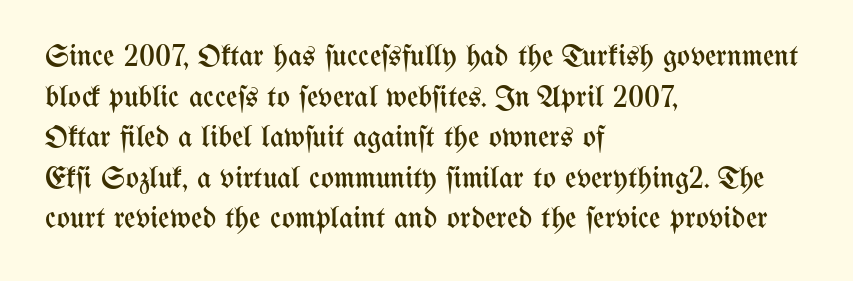
{"italic": "no", "bold": "no", "weight": "regular", "width": "condensed", "stroke_contrast": "medium", "x_height": "medium", "monospaced": "no", "underline": "no", "align": "left", "line_spacing": "normal", "line_spacing_ratio": 1.31, "letter_spacing": "normal", "letter_spacing_em": 0.0, "glyph_px": 31}
